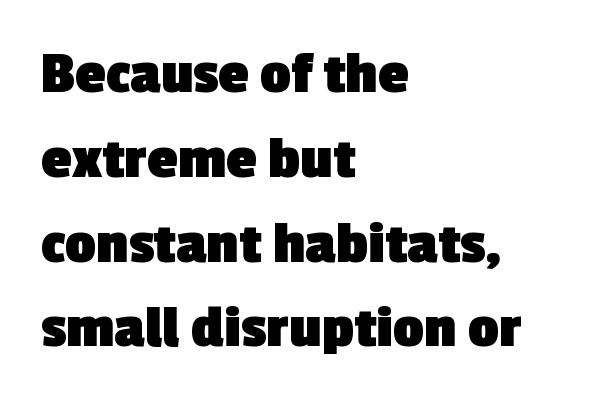
Q: Is the text bold? A: Yes.
Q: Is the typeface a serif or a sans-serif typeface? A: Sans-serif.
Q: Is the text underlined? A: No.
Q: How is the paragraph aligned? A: Left-aligned.
Q: Is the spacing between letters normal or unusually wide? A: Normal.
Q: Is the spacing between lines tight, normal or loose? A: Normal.
Q: Width (condensed, normal, or wide)? A: Normal.
Q: x-height? A: Medium.
Q: Monospaced? A: No.
